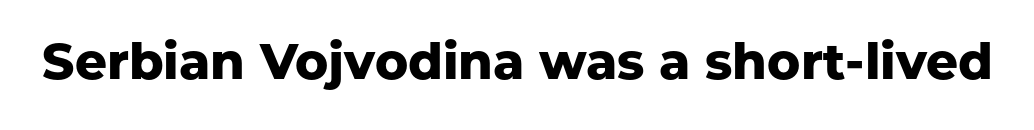
Q: Is the text bold? A: Yes.
Q: Is the text italic (slanted)? A: No, it is upright.
Q: Is the typeface a serif or a sans-serif typeface? A: Sans-serif.
Q: Is the text underlined? A: No.
Q: Is the spacing between letters normal or unusually wide? A: Normal.
Q: Width (condensed, normal, or wide)? A: Normal.
Q: Stroke contrast? A: Low.
Q: x-height? A: Medium.
Q: Monospaced? A: No.
